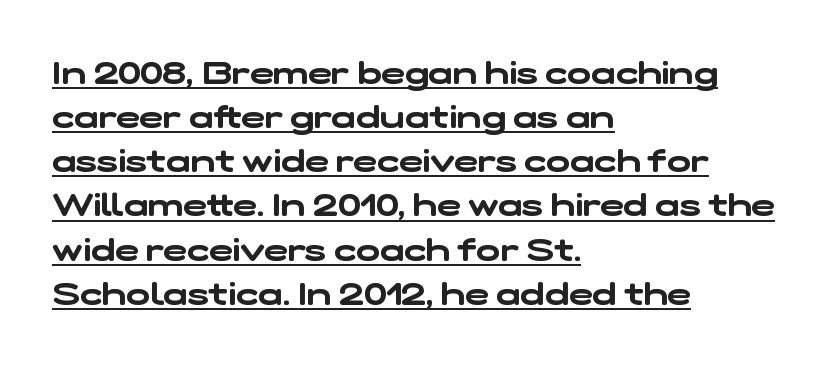
{"serif": "no", "width": "wide", "stroke_contrast": "low", "x_height": "medium", "monospaced": "no", "underline": "yes", "align": "left", "line_spacing": "normal", "line_spacing_ratio": 1.38, "letter_spacing": "normal", "letter_spacing_em": 0.0, "glyph_px": 32}
